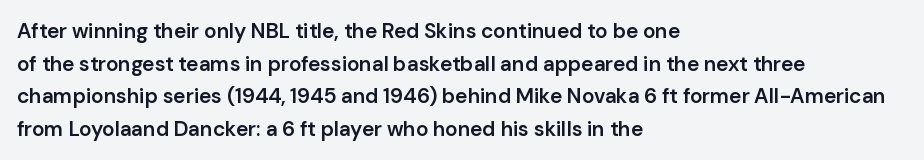
Q: Is the text bold? A: Semi-bold.
Q: Is the text italic (slanted)? A: No, it is upright.
Q: Is the text underlined? A: No.
Q: How is the paragraph aligned? A: Left-aligned.
Q: Is the spacing between letters normal or unusually wide? A: Normal.
Q: Is the spacing between lines tight, normal or loose? A: Normal.
